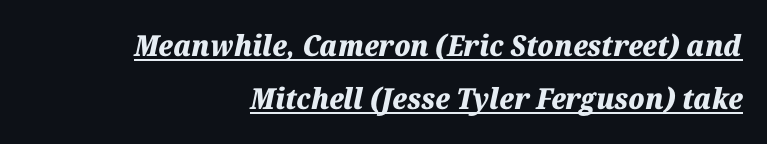
{"italic": "yes", "lean": "right", "slant_degrees": 12, "bold": "yes", "weight": "heavy", "width": "normal", "stroke_contrast": "medium", "x_height": "medium", "monospaced": "no", "underline": "yes", "align": "right", "line_spacing_ratio": 1.84, "letter_spacing": "normal", "letter_spacing_em": 0.0, "glyph_px": 29}
